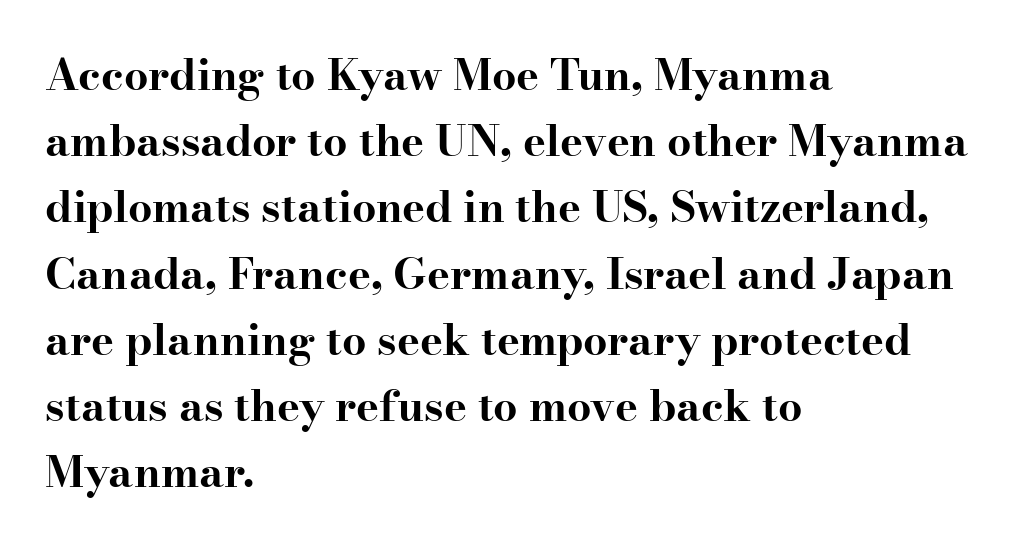
The image shows 43 px bold, wide serif type, upright; set left-aligned, normal line spacing (1.54x), normal letter spacing, not underlined; high stroke contrast and a small x-height.
